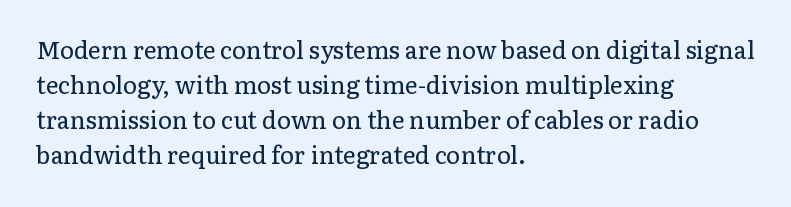
Q: Is the text bold? A: No.
Q: Is the text italic (slanted)? A: No, it is upright.
Q: Is the text underlined? A: No.
Q: How is the paragraph aligned? A: Left-aligned.
Q: Is the spacing between letters normal or unusually wide? A: Normal.
Q: Is the spacing between lines tight, normal or loose? A: Normal.
